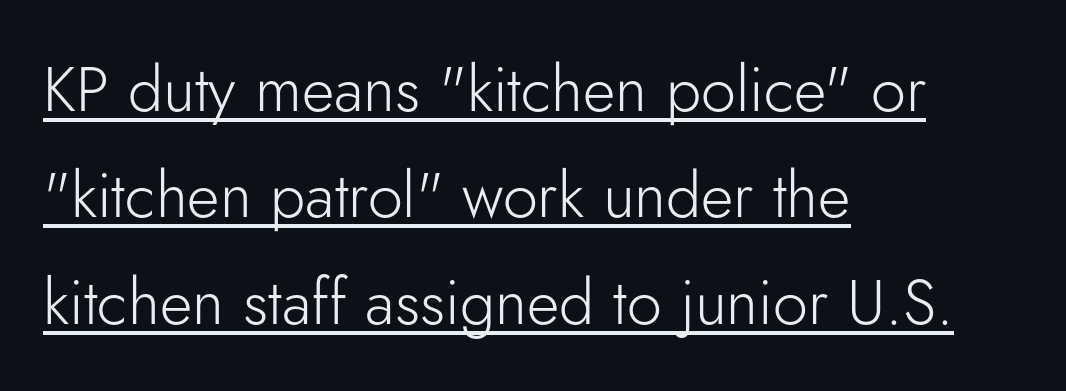
These lines are rendered in a variable-pitch font. The space between consecutive lines is moderate. Posture: upright roman. Note: no serifs on the glyphs. Letters have the restrained weight of plain body copy at most.
